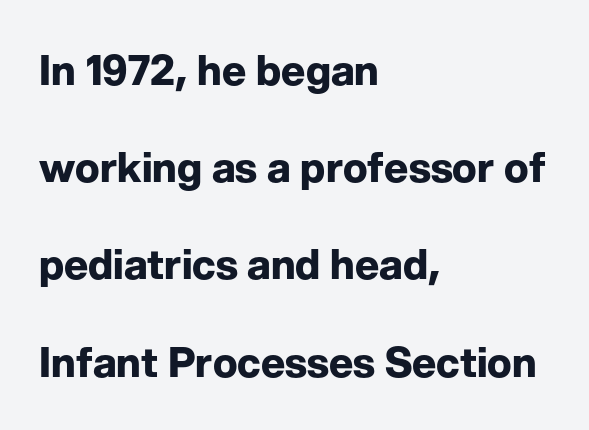
{"serif": "no", "italic": "no", "bold": "yes", "weight": "bold", "width": "normal", "stroke_contrast": "low", "x_height": "medium", "monospaced": "no", "underline": "no", "align": "left", "line_spacing": "loose", "line_spacing_ratio": 2.37, "letter_spacing": "normal", "letter_spacing_em": 0.0, "glyph_px": 41}
